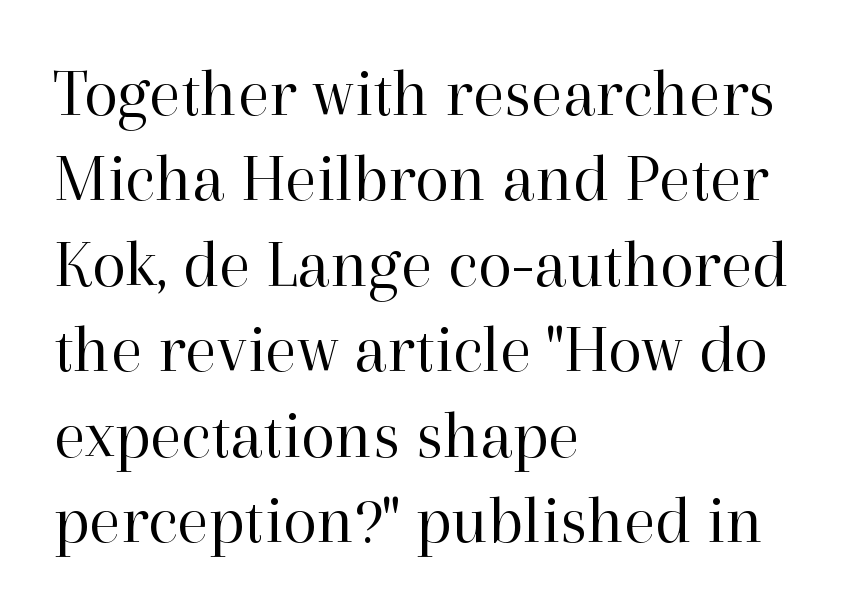
Q: Is the text bold? A: No.
Q: Is the text italic (slanted)? A: No, it is upright.
Q: Is the typeface a serif or a sans-serif typeface? A: Serif.
Q: Is the text underlined? A: No.
Q: How is the paragraph aligned? A: Left-aligned.
Q: Is the spacing between letters normal or unusually wide? A: Normal.
Q: Width (condensed, normal, or wide)? A: Normal.
Q: Stroke contrast? A: High.
Q: x-height? A: Medium.
Q: Monospaced? A: No.
